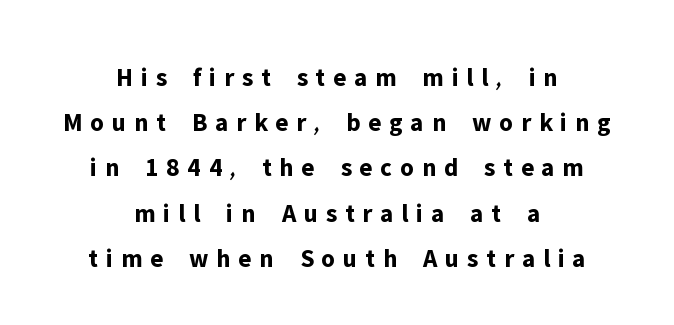
The image shows 26 px bold type, upright; set centered, line spacing 1.74x, unusually wide letter spacing (+0.3 em), not underlined.
